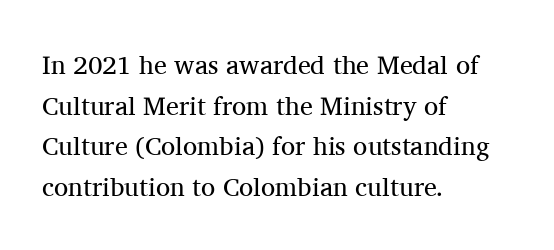
The zone under the glyphs is completely vacant. Letters have the restrained weight of plain body copy at most. Line beginnings align vertically; line endings do not. The gaps between neighbouring characters are ordinary and unremarkable.
